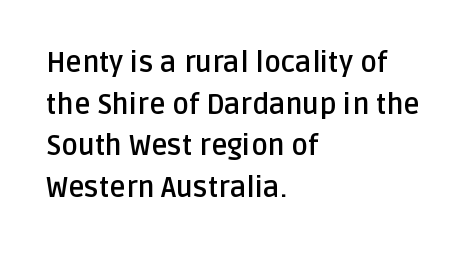
You'd pick this weight for a headline — it's a proper bold. I'd call this a sans setting — the letters go barefoot. Proportional: the letters do not fall into vertical columns. Whoever set this chose a conventional vertical rhythm.
